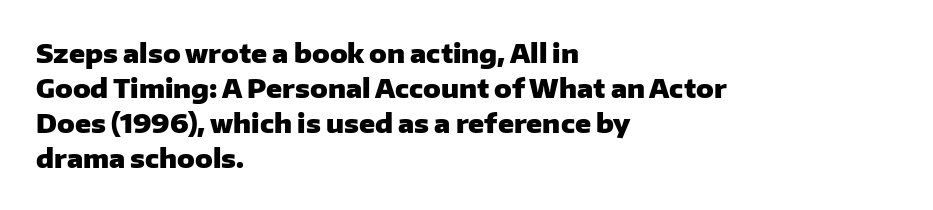
The image shows 26 px bold type, upright; set left-aligned, normal line spacing (1.34x), normal letter spacing, not underlined.
